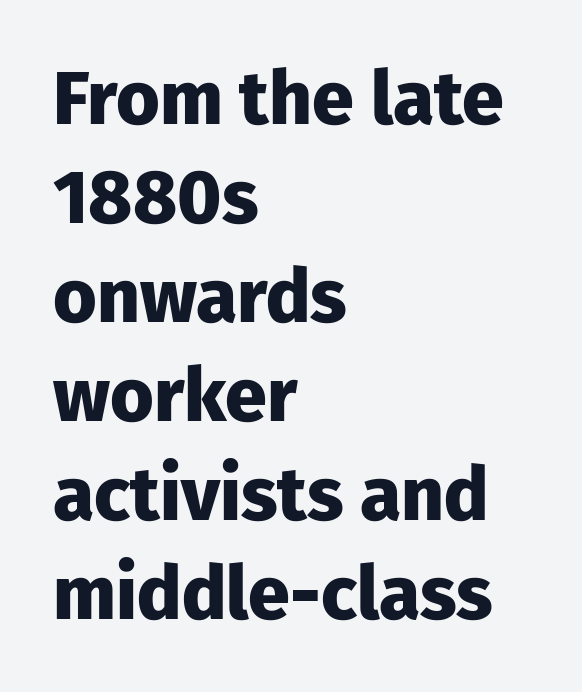
The lettering holds an erect, upright posture throughout. Unmarked baselines from the first word to the last. Type style note: lacks serifs. The type is set solid horizontally, with unmodified tracking.
